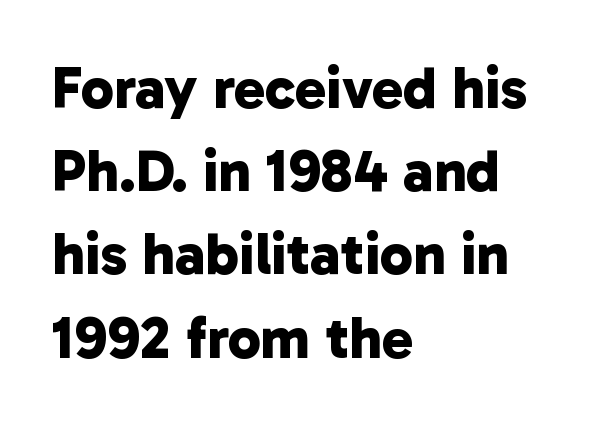
The image shows 59 px bold sans-serif type; set left-aligned, normal line spacing (1.41x), normal letter spacing, not underlined; low stroke contrast and a medium x-height.
